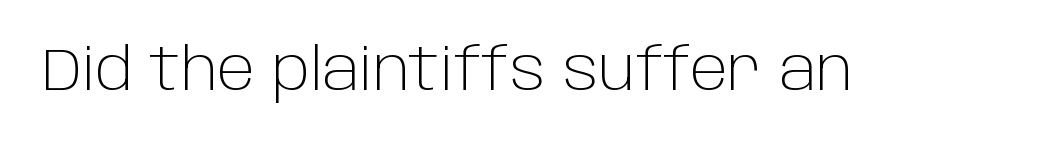
The image shows 59 px light sans-serif type, upright; set normal letter spacing, not underlined; low stroke contrast and a large x-height.
